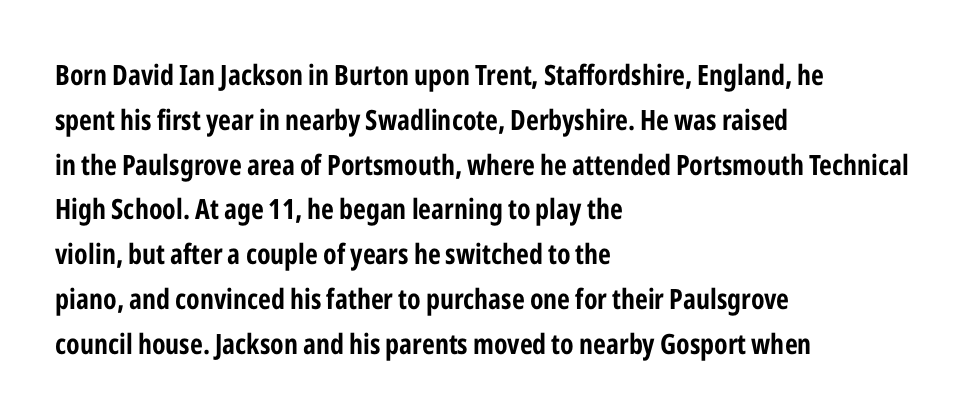
The image shows 28 px bold, condensed sans-serif type, upright; set left-aligned, normal line spacing (1.6x), normal letter spacing, not underlined; low stroke contrast and a medium x-height.
